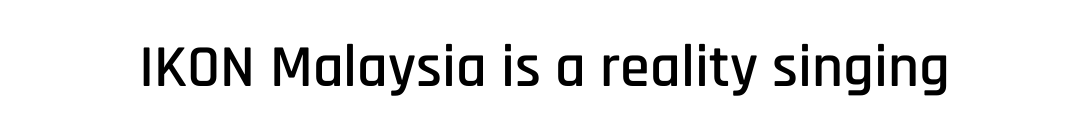
{"serif": "no", "italic": "no", "width": "condensed", "stroke_contrast": "low", "x_height": "large", "monospaced": "no", "underline": "no", "letter_spacing": "normal", "letter_spacing_em": 0.0, "glyph_px": 60}
